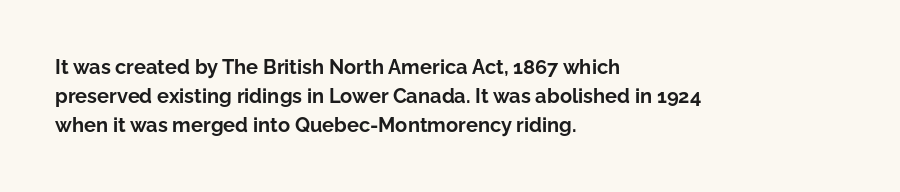
{"italic": "no", "bold": "yes", "underline": "no", "align": "left", "line_spacing": "normal", "line_spacing_ratio": 1.44, "letter_spacing": "normal", "letter_spacing_em": 0.0, "glyph_px": 20}
